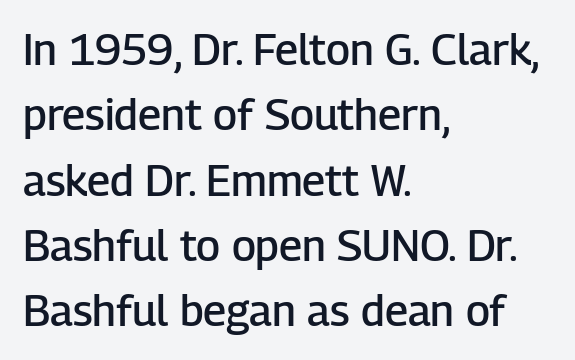
Q: Is the text bold? A: Semi-bold.
Q: Is the text italic (slanted)? A: No, it is upright.
Q: Is the typeface a serif or a sans-serif typeface? A: Sans-serif.
Q: Is the text underlined? A: No.
Q: How is the paragraph aligned? A: Left-aligned.
Q: Is the spacing between letters normal or unusually wide? A: Normal.
Q: Is the spacing between lines tight, normal or loose? A: Normal.
Q: Width (condensed, normal, or wide)? A: Normal.
Q: Stroke contrast? A: Low.
Q: x-height? A: Medium.
Q: Monospaced? A: No.
